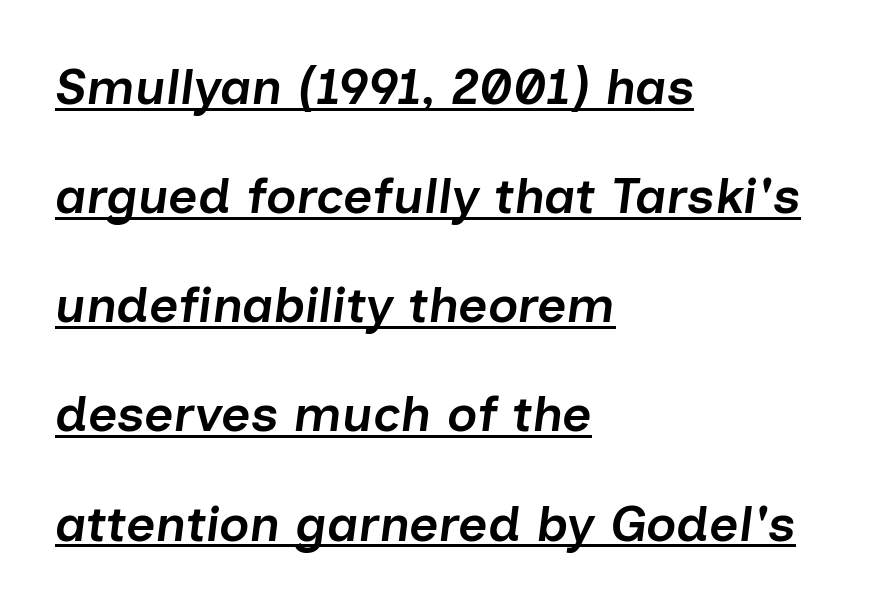
The image shows 51 px semibold type, italic (leaning right); set left-aligned, loose line spacing (2.14x), normal letter spacing, underlined; low stroke contrast and a medium x-height.
